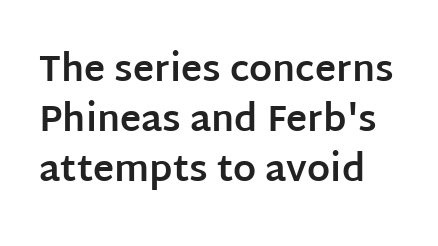
Are there feet on the stems? There aren't — it's a sans. These lines sit exactly where default settings would place them. Style check: upright. Varying glyph widths throughout — classic text-font behaviour.
